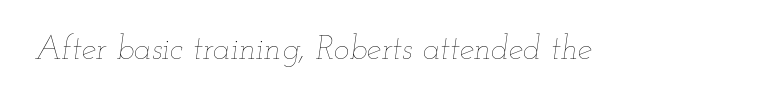
Q: Is the text bold? A: No.
Q: Is the text italic (slanted)? A: Yes, it leans right by about 12 degrees.
Q: Is the text underlined? A: No.
Q: Is the spacing between letters normal or unusually wide? A: Normal.
Q: Width (condensed, normal, or wide)? A: Wide.
Q: Stroke contrast? A: Low.
Q: x-height? A: Small.
Q: Monospaced? A: No.
